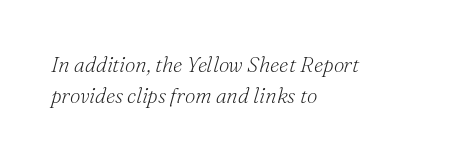
Q: Is the text bold? A: No.
Q: Is the text italic (slanted)? A: Yes, it leans right by about 16 degrees.
Q: Is the text underlined? A: No.
Q: How is the paragraph aligned? A: Left-aligned.
Q: Is the spacing between letters normal or unusually wide? A: Normal.
Q: Is the spacing between lines tight, normal or loose? A: Normal.
